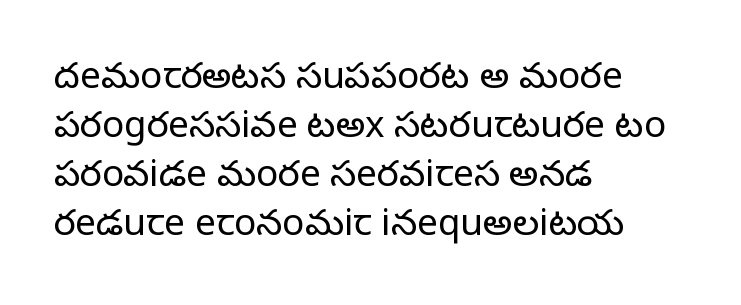
Q: Is the text bold? A: No.
Q: Is the text italic (slanted)? A: No, it is upright.
Q: Is the typeface a serif or a sans-serif typeface? A: Sans-serif.
Q: Is the text underlined? A: No.
Q: How is the paragraph aligned? A: Left-aligned.
Q: Is the spacing between letters normal or unusually wide? A: Normal.
Q: Is the spacing between lines tight, normal or loose? A: Normal.
Q: Width (condensed, normal, or wide)? A: Normal.
Q: Stroke contrast? A: Low.
Q: x-height? A: Medium.
Q: Monospaced? A: No.
